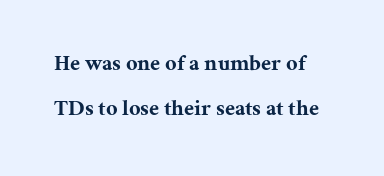
The image shows 22 px bold type, upright; set loose line spacing (2.04x), normal letter spacing, not underlined.
